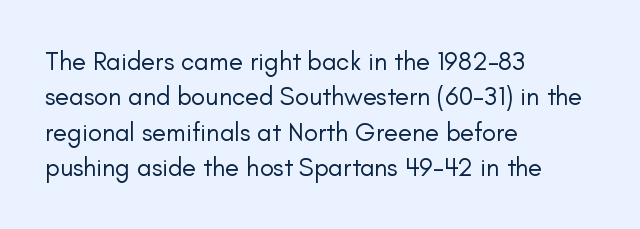
Vertically, the passage feels balanced, rows spaced as you'd expect. No italicization has been applied; the sample stays upright. A bare baseline throughout the passage. Think standard paragraph weight, or any step lighter than that.
